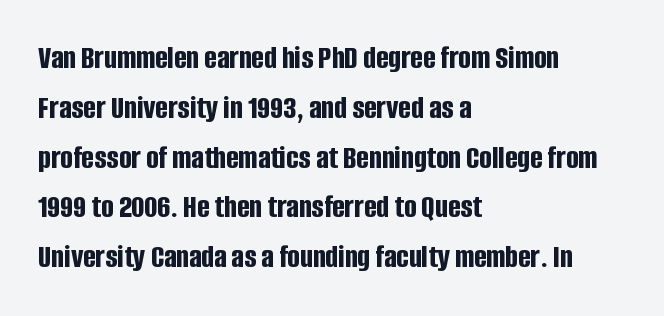
Q: Is the text bold? A: Yes.
Q: Is the text italic (slanted)? A: No, it is upright.
Q: Is the typeface a serif or a sans-serif typeface? A: Sans-serif.
Q: Is the text underlined? A: No.
Q: How is the paragraph aligned? A: Left-aligned.
Q: Is the spacing between letters normal or unusually wide? A: Normal.
Q: Is the spacing between lines tight, normal or loose? A: Normal.
Q: Width (condensed, normal, or wide)? A: Condensed.
Q: Stroke contrast? A: Low.
Q: x-height? A: Large.
Q: Monospaced? A: No.
